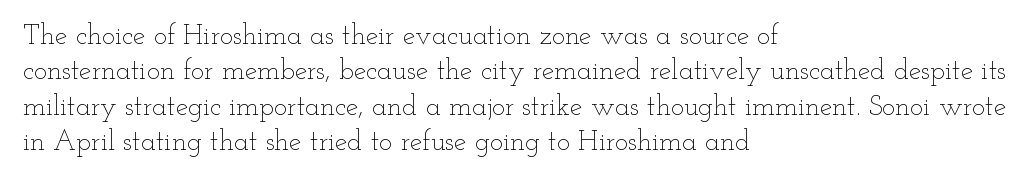
This rendering uses left alignment, leaving the right contour irregular. Only glyphs here, with clear space below each row. Successive baselines arrive at the customary interval. A quiet, ordinary-to-light weight characterises the typeface. Here the designer chose a conventional face with non-uniform glyph widths. Inter-character spacing is left at the font's built-in metrics.
